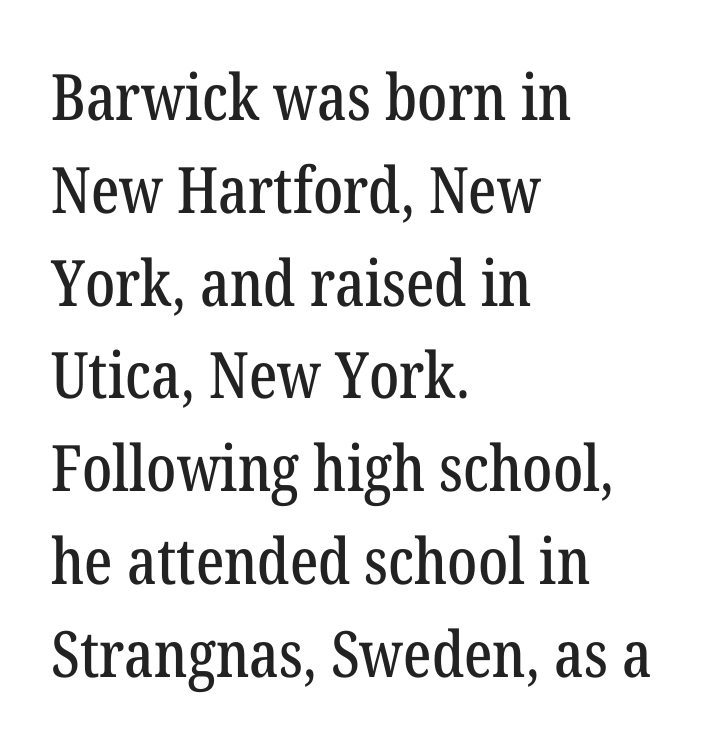
{"serif": "yes", "italic": "no", "width": "condensed", "stroke_contrast": "low", "x_height": "medium", "monospaced": "no", "underline": "no", "align": "left", "line_spacing": "normal", "line_spacing_ratio": 1.45, "letter_spacing": "normal", "letter_spacing_em": 0.0, "glyph_px": 64}
